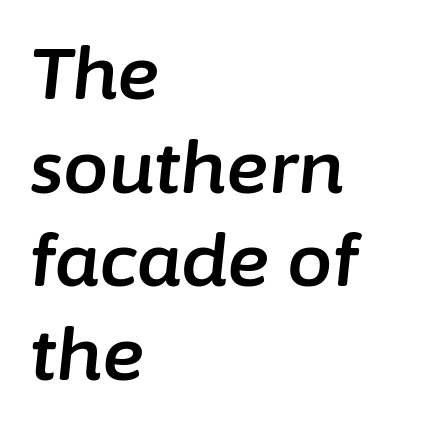
Q: Is the text italic (slanted)? A: Yes, it leans right by about 6 degrees.
Q: Is the text underlined? A: No.
Q: How is the paragraph aligned? A: Left-aligned.
Q: Is the spacing between letters normal or unusually wide? A: Normal.
Q: Is the spacing between lines tight, normal or loose? A: Normal.
Q: Width (condensed, normal, or wide)? A: Normal.
Q: Stroke contrast? A: Low.
Q: x-height? A: Medium.
Q: Monospaced? A: No.
